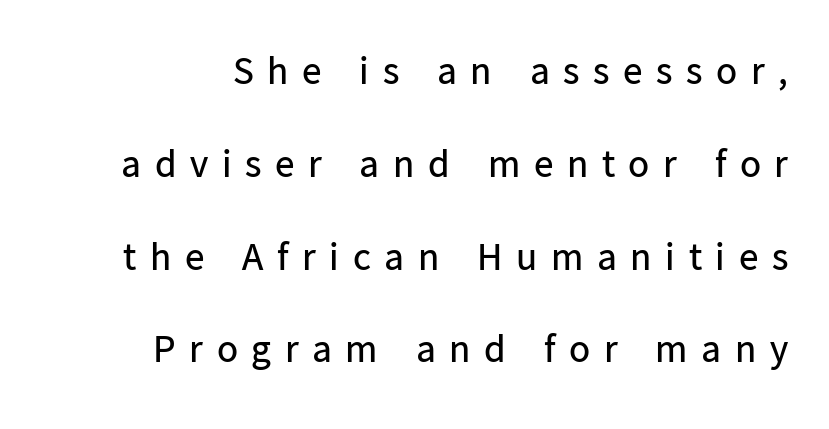
Look at the tracking — it's clearly loosened, letters drifting apart. Italic? Not at all — the glyphs are vertical. A sans-serif font was chosen for this passage. If you measured baseline to baseline, you'd find a long distance. Stems and bowls with no extra thickness — not bold.
